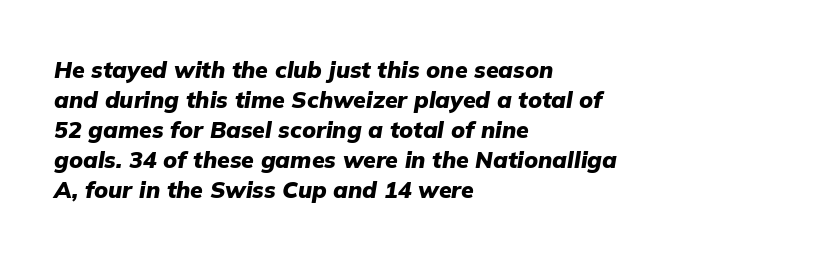
The image shows 23 px bold type, italic (leaning right); set left-aligned, normal line spacing (1.3x), normal letter spacing, not underlined.
